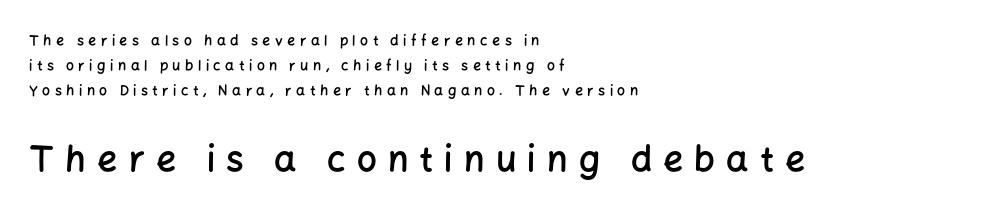
{"serif": "no", "italic": "no", "bold": "semi", "weight": "semibold", "width": "normal", "stroke_contrast": "low", "x_height": "medium", "monospaced": "no", "underline": "no", "align": "left", "line_spacing_ratio": 1.79, "letter_spacing": "wide", "letter_spacing_em": 0.32, "larger_block": "second", "size_ratio": 2.5, "glyph_px": 35}
